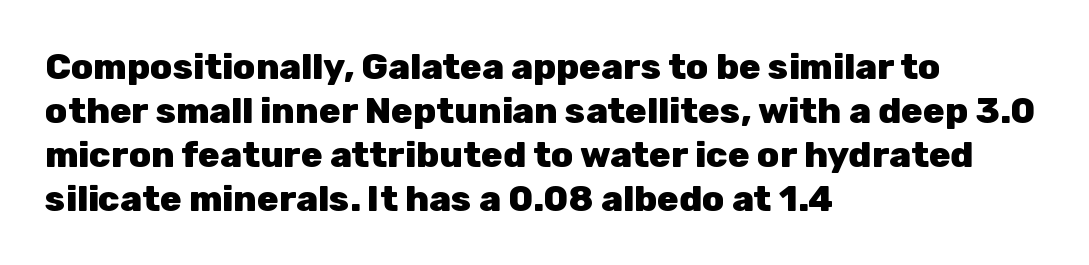
Is the letter spacing exaggerated? No — it looks like the ordinary default. A dark, heavy texture on the line: the type is bold. Any mark beneath the type? The region is blank. Left-aligned paragraph, ragged on the right. The rendering uses natural spacing where letterforms have individual widths.
